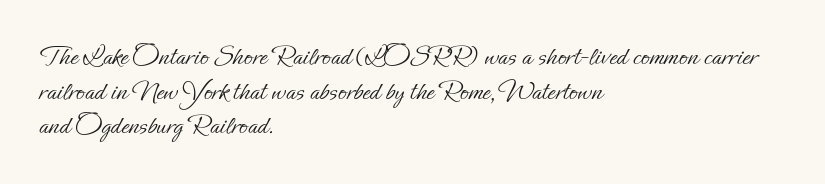
Q: Is the text bold? A: No.
Q: Is the text italic (slanted)? A: Yes.
Q: Is the text underlined? A: No.
Q: How is the paragraph aligned? A: Left-aligned.
Q: Is the spacing between letters normal or unusually wide? A: Normal.
Q: Width (condensed, normal, or wide)? A: Normal.
Q: Stroke contrast? A: Low.
Q: x-height? A: Small.
Q: Monospaced? A: No.
